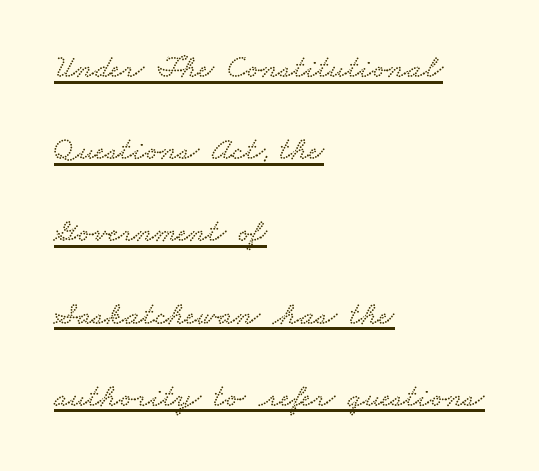
{"serif": "yes", "width": "wide", "stroke_contrast": "low", "x_height": "small", "monospaced": "no", "underline": "yes", "align": "left", "line_spacing": "loose", "line_spacing_ratio": 2.49, "letter_spacing": "normal", "letter_spacing_em": 0.0, "glyph_px": 33}
